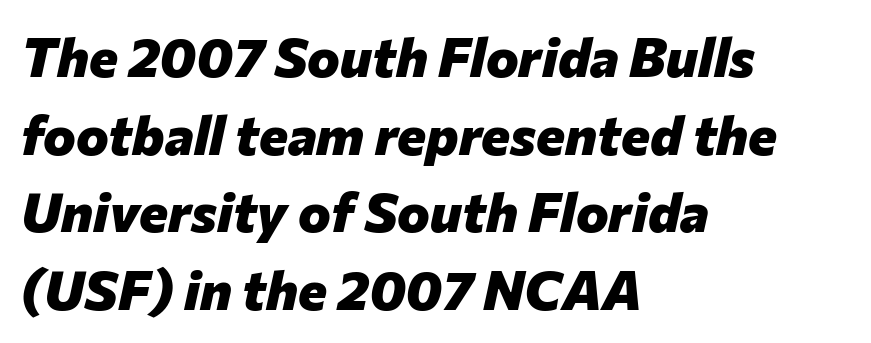
I'd describe the lettering as bold — thick and assertive. Does the leading feel generous? No, just average. Inter-character spacing is left at the font's built-in metrics. The passage is arranged the way most books set body copy — flush left. You could not count columns in this text — the font is proportionally spaced. Observe the lean: these are italic letterforms.
